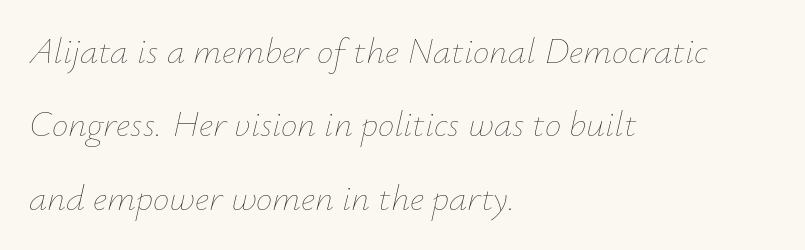
The letters sit at their default tracking, neither squeezed nor spread. Type without underlining. The rendering uses natural spacing where letterforms have individual widths. The block of text is sparse from top to bottom, with ample space between rows. The strokes carry an ordinary text weight at most.
